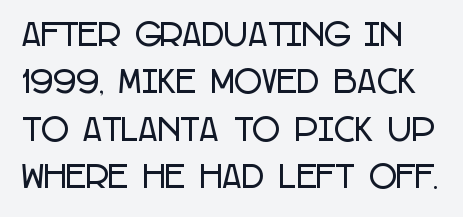
Does the type have serifs? No, each stem ends abruptly. The letters advance in unequal steps, a hallmark of proportional type. Students, observe: this is what conventionally led text looks like. No extra tracking has been applied to these lines. Letters rest on an invisible, unmarked baseline.
